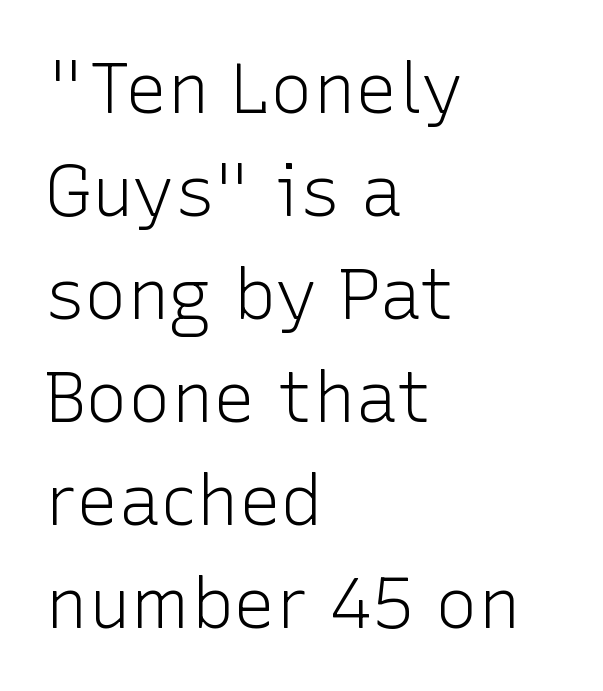
Q: Is the text bold? A: No.
Q: Is the text italic (slanted)? A: No, it is upright.
Q: Is the typeface a serif or a sans-serif typeface? A: Sans-serif.
Q: Is the text underlined? A: No.
Q: How is the paragraph aligned? A: Left-aligned.
Q: Is the spacing between letters normal or unusually wide? A: Normal.
Q: Is the spacing between lines tight, normal or loose? A: Normal.
Q: Width (condensed, normal, or wide)? A: Normal.
Q: Stroke contrast? A: Low.
Q: x-height? A: Medium.
Q: Monospaced? A: No.
